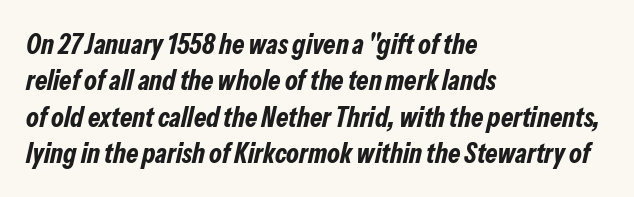
{"italic": "yes", "lean": "right", "slant_degrees": 13, "bold": "yes", "weight": "bold", "width": "condensed", "stroke_contrast": "low", "x_height": "medium", "monospaced": "no", "underline": "no", "align": "left", "line_spacing": "normal", "line_spacing_ratio": 1.3, "letter_spacing": "normal", "letter_spacing_em": 0.0, "glyph_px": 28}
